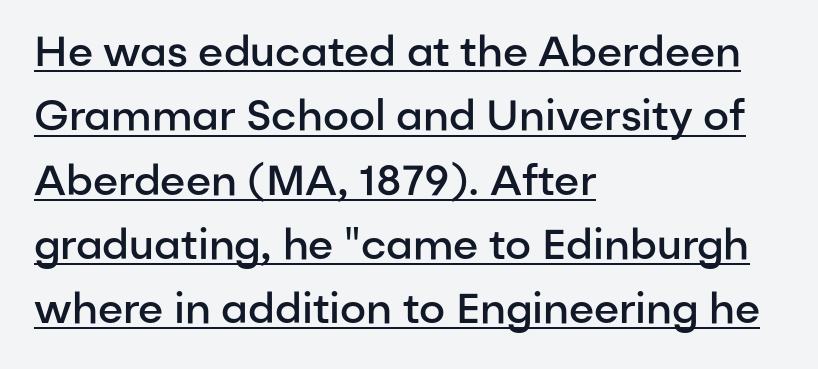
Q: Is the text bold? A: Semi-bold.
Q: Is the text italic (slanted)? A: No, it is upright.
Q: Is the typeface a serif or a sans-serif typeface? A: Sans-serif.
Q: Is the text underlined? A: Yes.
Q: How is the paragraph aligned? A: Left-aligned.
Q: Is the spacing between letters normal or unusually wide? A: Normal.
Q: Is the spacing between lines tight, normal or loose? A: Normal.
Q: Width (condensed, normal, or wide)? A: Normal.
Q: Stroke contrast? A: Low.
Q: x-height? A: Medium.
Q: Monospaced? A: No.
